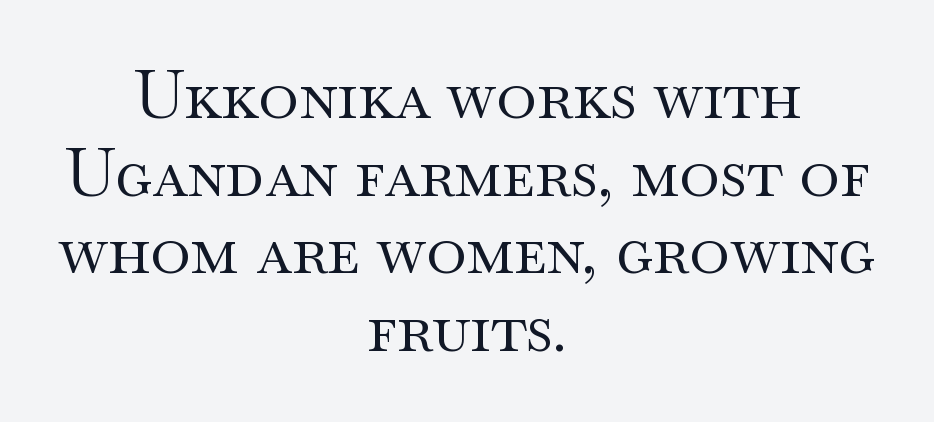
The image shows 68 px regular-weight, wide serif type, upright; set centered, tight line spacing (1.14x), normal letter spacing, not underlined; medium stroke contrast and a small x-height.
